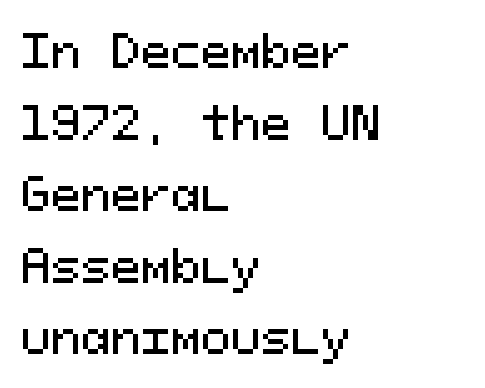
The image shows 45 px sans-serif type, upright, monospaced; set left-aligned, normal line spacing (1.59x), normal letter spacing, not underlined; medium stroke contrast and a medium x-height.
